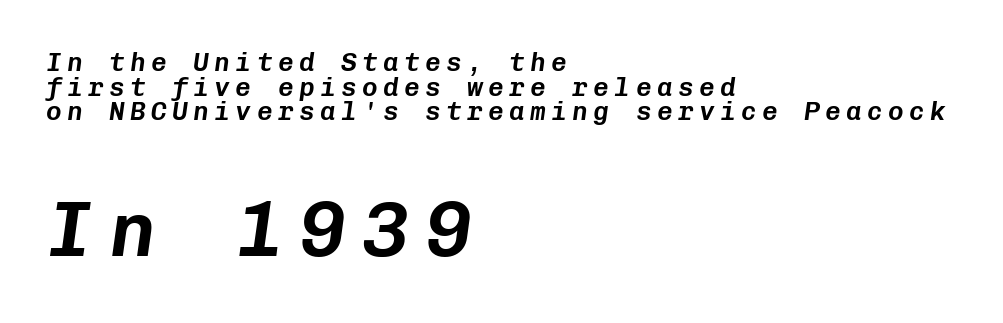
The baseline area is clear. One glance says dense: line gaps are narrower than usual. Bigger letters appear in the bottom chunk; the top chunk is reduced. You could only call the tracking loose — the letters float apart.
